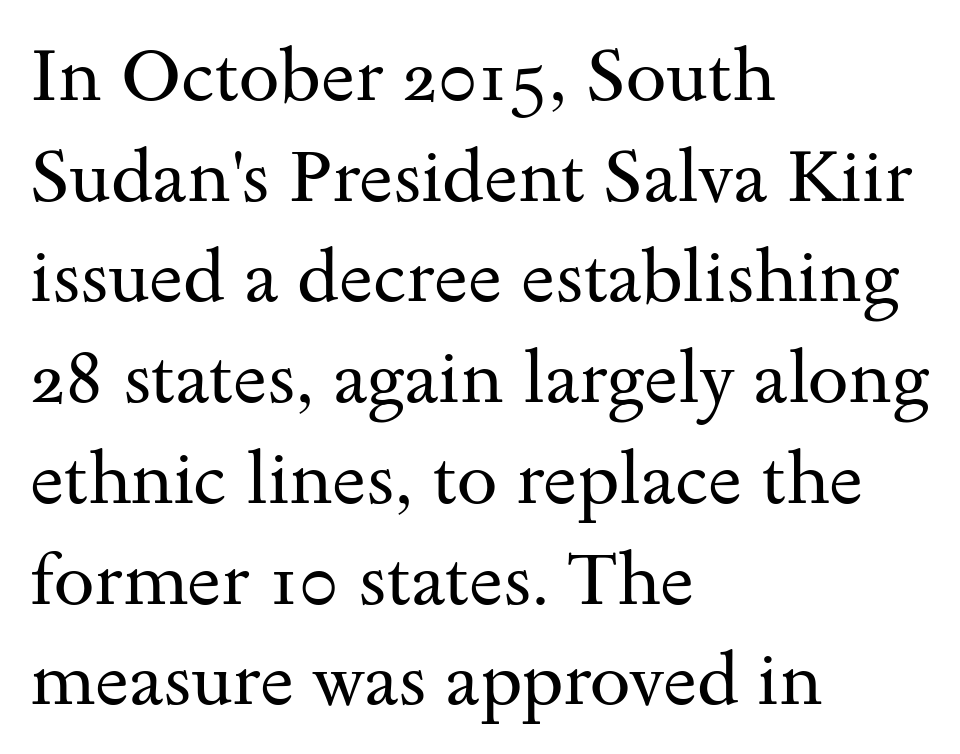
The image shows 73 px regular-weight, wide serif type, upright; set left-aligned, normal line spacing (1.38x), normal letter spacing, not underlined; medium stroke contrast and a small x-height.
